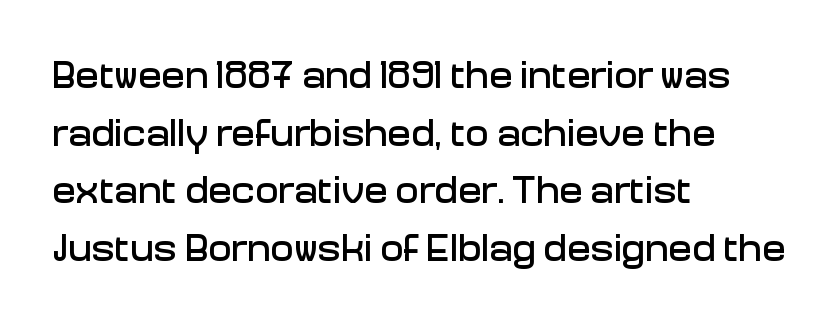
Glyph-to-glyph distance matches everyday printed text. Upright lettering throughout. Vertically, the passage feels balanced, rows spaced as you'd expect. Quick note: underline off. These lines are rendered in a variable-pitch font.
